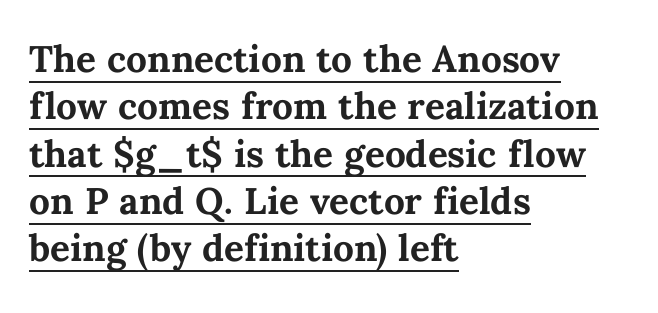
Q: Is the text bold? A: Yes.
Q: Is the text italic (slanted)? A: No, it is upright.
Q: Is the text underlined? A: Yes.
Q: How is the paragraph aligned? A: Left-aligned.
Q: Is the spacing between letters normal or unusually wide? A: Normal.
Q: Is the spacing between lines tight, normal or loose? A: Normal.
Q: Width (condensed, normal, or wide)? A: Normal.
Q: Stroke contrast? A: Medium.
Q: x-height? A: Medium.
Q: Monospaced? A: No.
